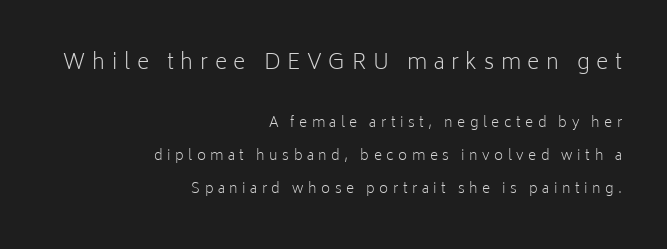
{"italic": "no", "bold": "no", "underline": "no", "align": "right", "line_spacing": "loose", "line_spacing_ratio": 2.36, "letter_spacing": "wide", "letter_spacing_em": 0.32, "larger_block": "first", "size_ratio": 1.5, "glyph_px": 21}
